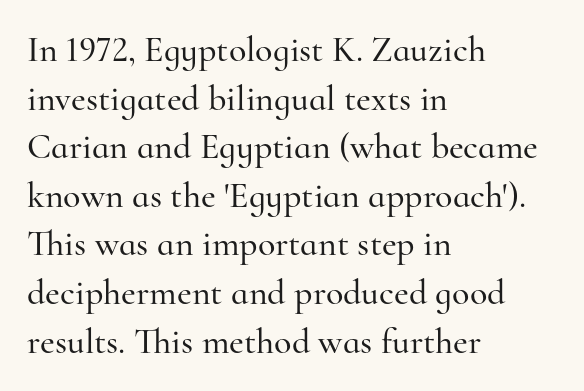
{"serif": "yes", "italic": "no", "width": "normal", "stroke_contrast": "high", "x_height": "small", "monospaced": "no", "underline": "no", "align": "left", "line_spacing": "normal", "line_spacing_ratio": 1.35, "letter_spacing": "normal", "letter_spacing_em": 0.0, "glyph_px": 36}
